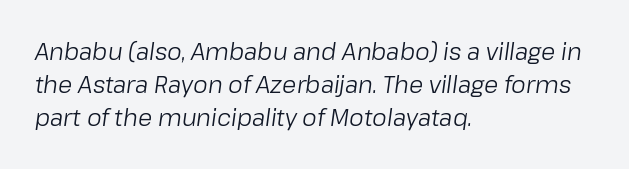
Q: Is the text bold? A: No.
Q: Is the text italic (slanted)? A: Yes, it leans right by about 8 degrees.
Q: Is the text underlined? A: No.
Q: How is the paragraph aligned? A: Left-aligned.
Q: Is the spacing between letters normal or unusually wide? A: Normal.
Q: Is the spacing between lines tight, normal or loose? A: Normal.
